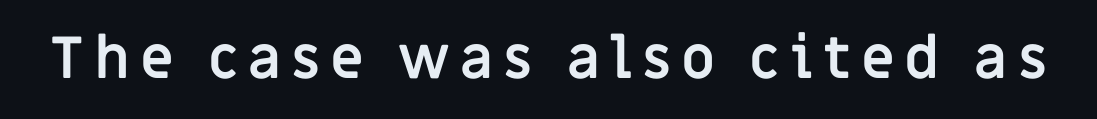
The passage shown is typed in a proportional face where columns would drift. Is there any slant? The stems are plumb. Check where the strokes stop: nothing finishes them off — pure sans. Chunky letters — that's bold for sure. Any mark beneath the type? The region is blank.
